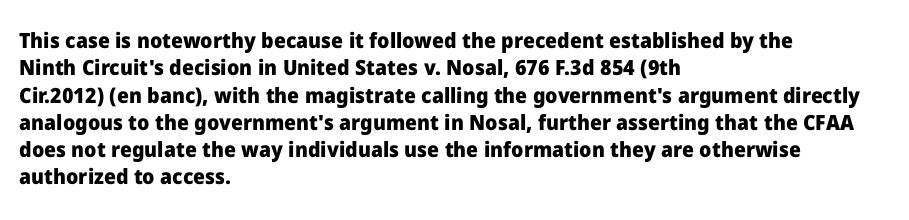
Q: Is the text bold? A: Yes.
Q: Is the text italic (slanted)? A: No, it is upright.
Q: Is the text underlined? A: No.
Q: How is the paragraph aligned? A: Left-aligned.
Q: Is the spacing between letters normal or unusually wide? A: Normal.
Q: Is the spacing between lines tight, normal or loose? A: Normal.
